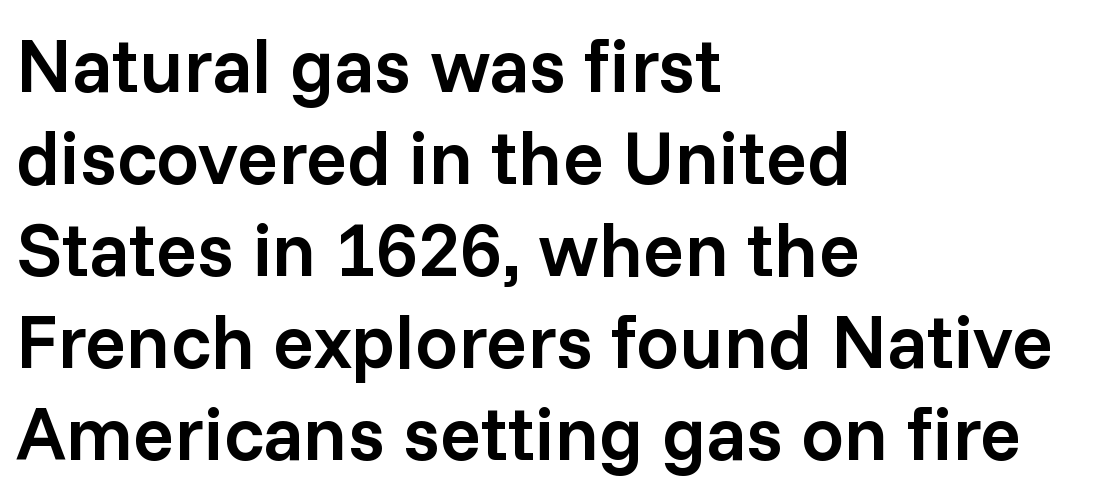
The image shows 76 px semibold sans-serif type, upright; set left-aligned, line spacing 1.21x, normal letter spacing, not underlined; low stroke contrast and a medium x-height.
